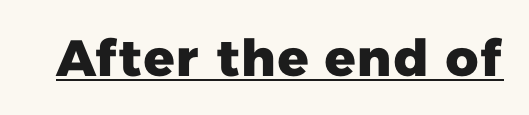
Serifs: no, the terminals of the letterforms are clean. On the weight axis this lands at bold, roughly 700. Short note: letters normally spaced. Looks like regular typesetting: each glyph gets only the width it needs. These characters rest on top of a visible drawn line.
